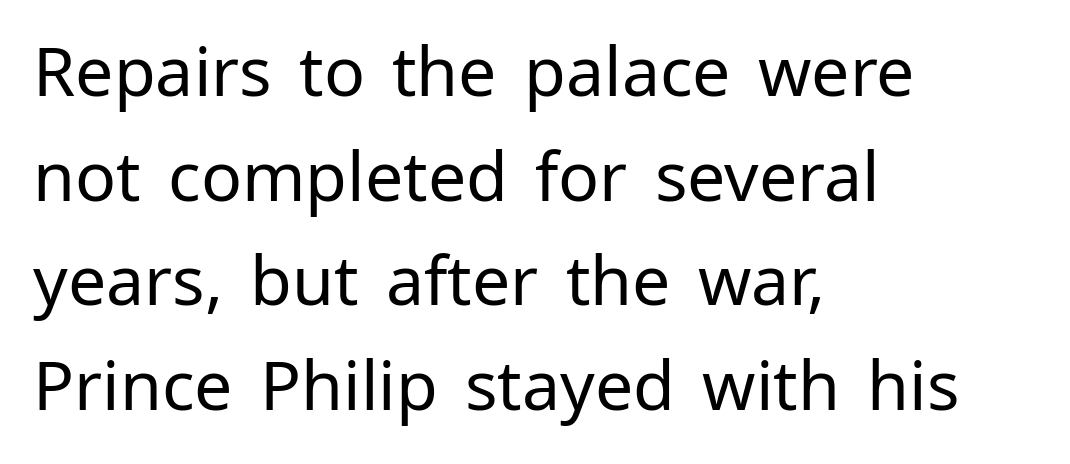
Check where the strokes stop: nothing finishes them off — pure sans. The words here are not underlined. These lines were composed using upright roman letters. Is this a fixed-width face? No — the glyphs have proportional, varying widths. The face used here is rendered with its standard letterfit. Vertical stems look standard width or narrower in stroke.
